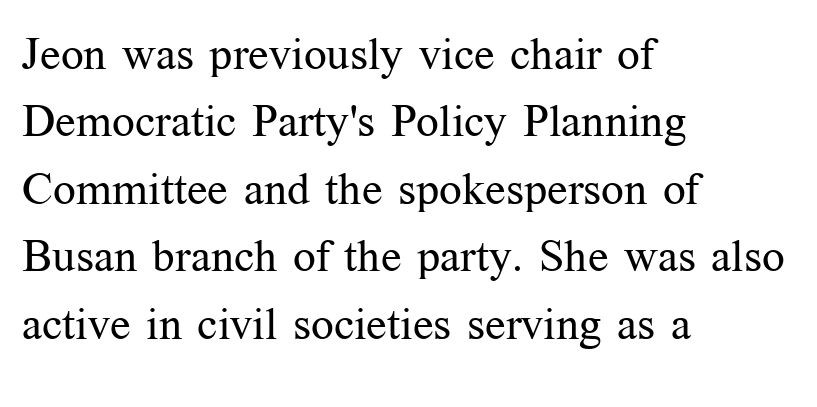
{"serif": "yes", "italic": "no", "bold": "no", "weight": "regular", "width": "normal", "stroke_contrast": "medium", "x_height": "medium", "monospaced": "no", "underline": "no", "align": "left", "line_spacing": "normal", "line_spacing_ratio": 1.5, "letter_spacing": "normal", "letter_spacing_em": 0.0, "glyph_px": 45}
